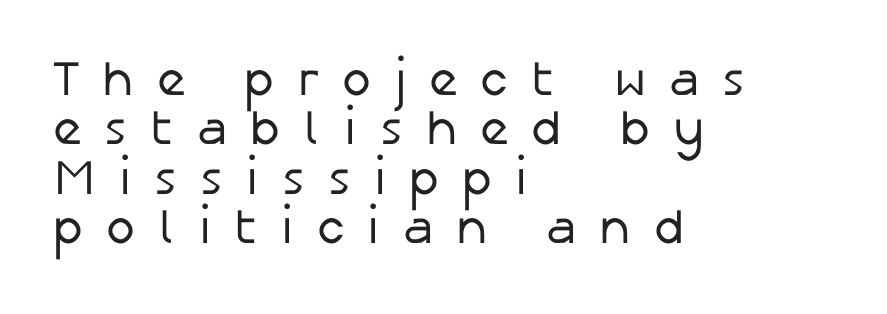
The lines are packed closely together with very little leading. Reading down the block, your eye returns to a fixed left position each line. These lines have a slow, spaced-out rhythm from letter to letter. Just letters on the line, the space beneath them empty. Note: no serifs on the glyphs. The strokes are not fattened; the text isn't bold.
